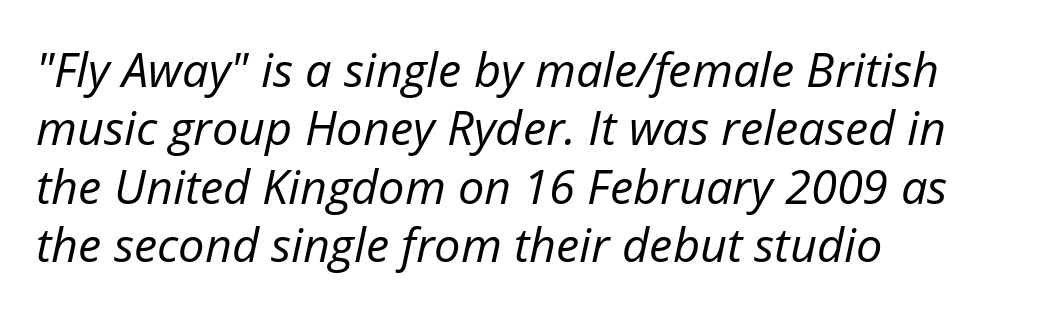
The image shows 47 px regular-weight type, italic (leaning right); set left-aligned, line spacing 1.24x, normal letter spacing, not underlined; low stroke contrast and a medium x-height.
